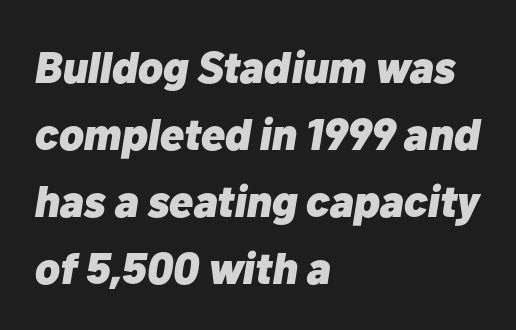
Characters are canted at an angle relative to the baseline's perpendicular. The tracking reads as untouched default to a designer's eye. Beneath every word, the page is bare. Leading: standard. Is this a fixed-width face? No — the glyphs have proportional, varying widths.
